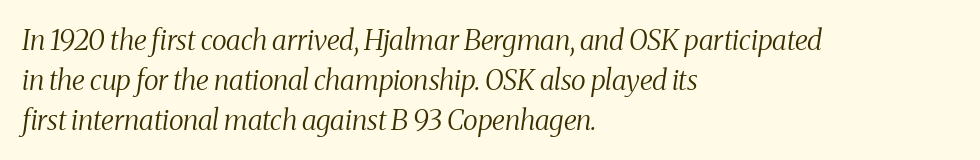
Baseline-to-baseline distance is the conventional proportion of letter height. Unmarked baselines from the first word to the last. Old-style or modern, the face here clearly has serifs. These lines were composed using italics.
